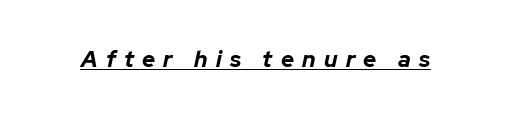
Designer's note — italics engaged. What weight is shown? A full bold with thick strokes. This rendering features underlined lettering. In terms of letterspacing, this is a distinctly airy, spread setting.
